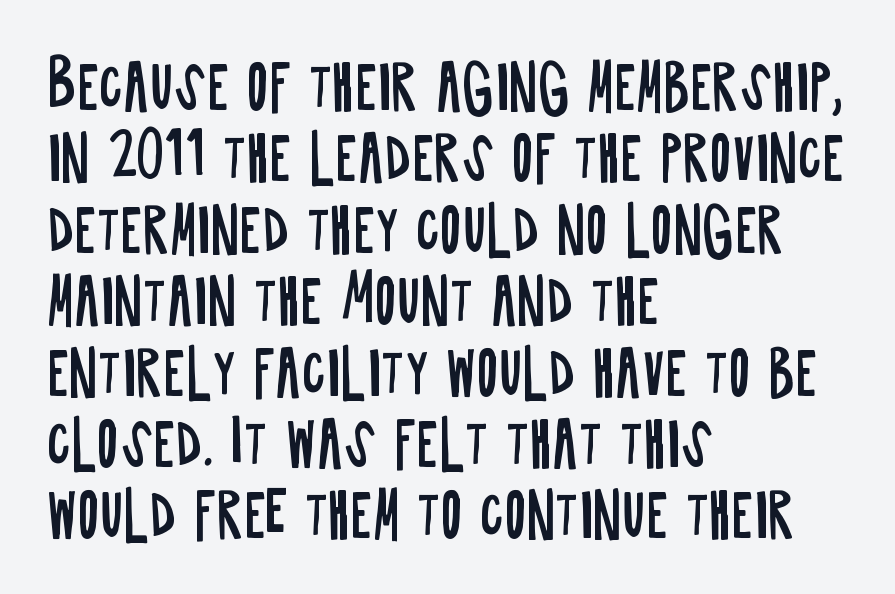
This rendering leaves character spacing at its baseline value. The strokes carry an ordinary text weight at most. The passage shown is typed in a proportional face where columns would drift. Each line starts at the same left margin while the right side varies. This rendering employs a face without finishing strokes, i.e., a sans-serif.
